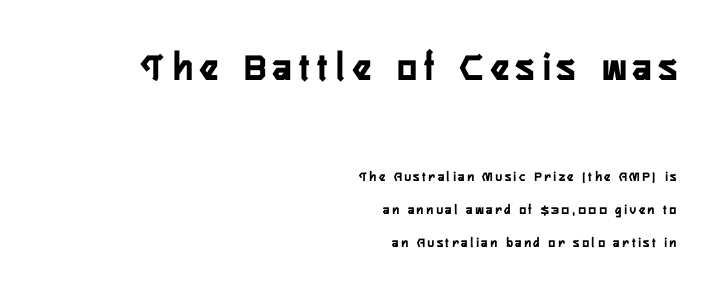
The image shows 41 px semibold, condensed sans-serif type, upright; set right-aligned, loose line spacing (2.33x), unusually wide letter spacing (+0.2 em), not underlined; the first (top) block is 2.93x larger; low stroke contrast and a medium x-height.
